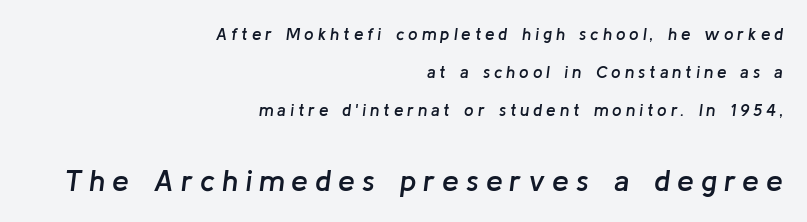
Q: Is the text bold? A: Semi-bold.
Q: Is the text italic (slanted)? A: Yes, it leans right by about 8 degrees.
Q: Is the text underlined? A: No.
Q: How is the paragraph aligned? A: Right-aligned.
Q: Is the spacing between letters normal or unusually wide? A: Unusually wide.
Q: Is the spacing between lines tight, normal or loose? A: Loose.
Q: Which block of text is set in a larger size, the first (top) or the second (bottom)? A: The second (bottom) one.
Q: Width (condensed, normal, or wide)? A: Normal.
Q: Stroke contrast? A: Low.
Q: x-height? A: Medium.
Q: Monospaced? A: No.
